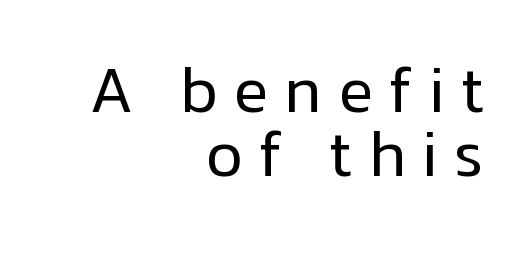
Q: Is the text bold? A: No.
Q: Is the text italic (slanted)? A: No, it is upright.
Q: Is the typeface a serif or a sans-serif typeface? A: Sans-serif.
Q: Is the text underlined? A: No.
Q: How is the paragraph aligned? A: Right-aligned.
Q: Is the spacing between letters normal or unusually wide? A: Unusually wide.
Q: Is the spacing between lines tight, normal or loose? A: Tight.
Q: Width (condensed, normal, or wide)? A: Normal.
Q: Stroke contrast? A: Low.
Q: x-height? A: Medium.
Q: Monospaced? A: No.
